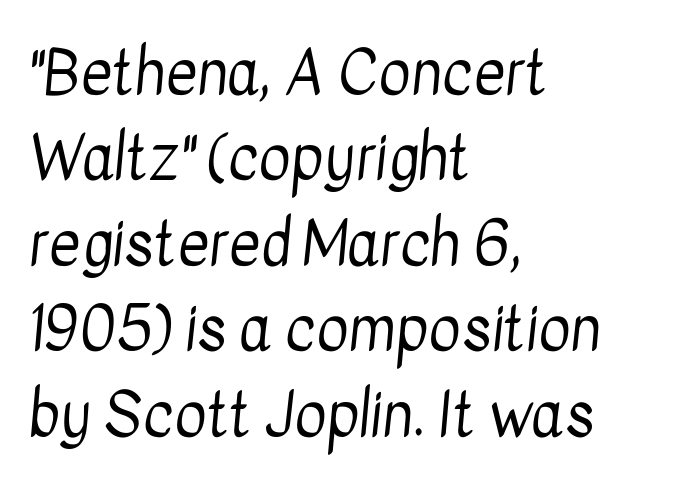
{"serif": "no", "bold": "no", "weight": "regular", "width": "condensed", "stroke_contrast": "low", "x_height": "medium", "monospaced": "no", "underline": "no", "align": "left", "line_spacing": "normal", "line_spacing_ratio": 1.4, "letter_spacing": "normal", "letter_spacing_em": 0.0, "glyph_px": 61}
